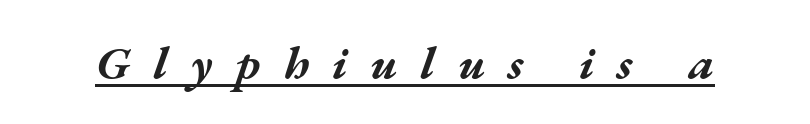
Q: Is the text bold? A: Yes.
Q: Is the text italic (slanted)? A: Yes, it leans right by about 17 degrees.
Q: Is the text underlined? A: Yes.
Q: Is the spacing between letters normal or unusually wide? A: Unusually wide.
Q: Width (condensed, normal, or wide)? A: Wide.
Q: Stroke contrast? A: Medium.
Q: x-height? A: Medium.
Q: Monospaced? A: No.
